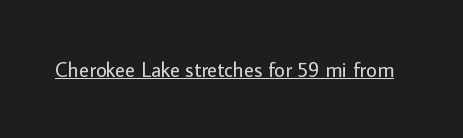
Q: Is the text bold? A: No.
Q: Is the text italic (slanted)? A: No, it is upright.
Q: Is the text underlined? A: Yes.
Q: Is the spacing between letters normal or unusually wide? A: Normal.
